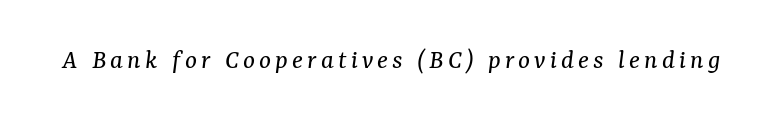
{"serif": "yes", "italic": "yes", "lean": "right", "slant_degrees": 7, "bold": "no", "weight": "regular", "width": "normal", "stroke_contrast": "medium", "x_height": "medium", "monospaced": "no", "underline": "no", "glyph_px": 28}
